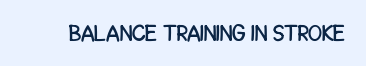
Q: Is the text italic (slanted)? A: No, it is upright.
Q: Is the text underlined? A: No.
Q: Is the spacing between letters normal or unusually wide? A: Normal.
